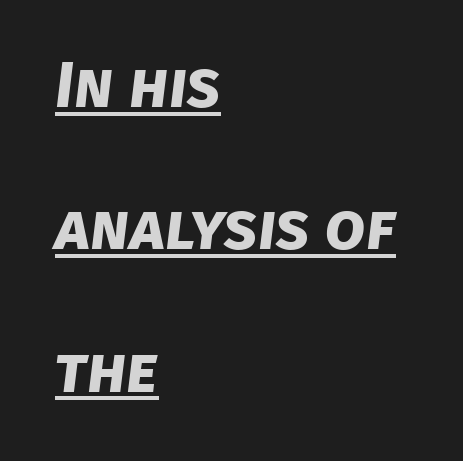
Characters follow at the spacing the type designer built in. Proportional: the letters do not fall into vertical columns. Leftover space on each line is placed entirely after the last word. The specimen includes a rule beneath the text block's lines. Classification — sans serif.
